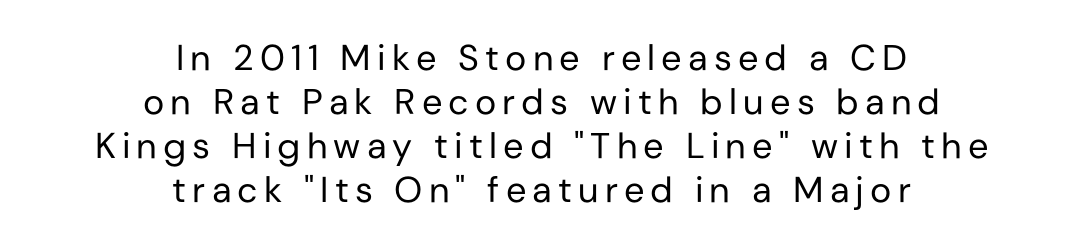
{"serif": "no", "italic": "no", "bold": "no", "weight": "regular", "width": "normal", "stroke_contrast": "low", "x_height": "medium", "monospaced": "no", "underline": "no", "align": "center", "line_spacing_ratio": 1.22, "glyph_px": 36}
